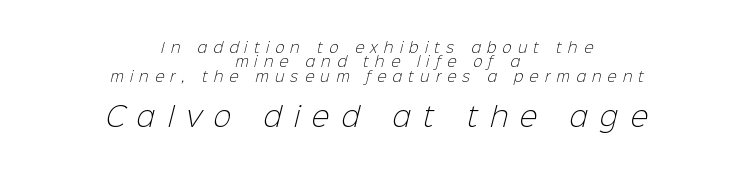
Does the copy run flush right? No — it is centered line by line. Caption: expanded tracking, letters set apart. No heavy texture on the line: the type isn't bold. The more generous point size was reserved for the lower chunk. Plain, unruled lines of type.
